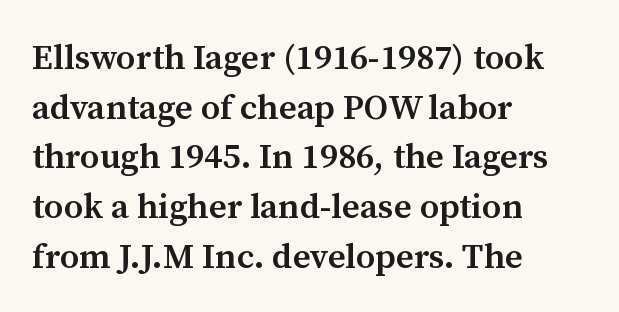
The words here are not underlined. The glyphs in this specimen are seriffed. Does the leading feel generous? No, just average. Slightly chunky letters — semibold, I'd say, not full bold. Horizontally, the lines are justified to the leading edge only.
